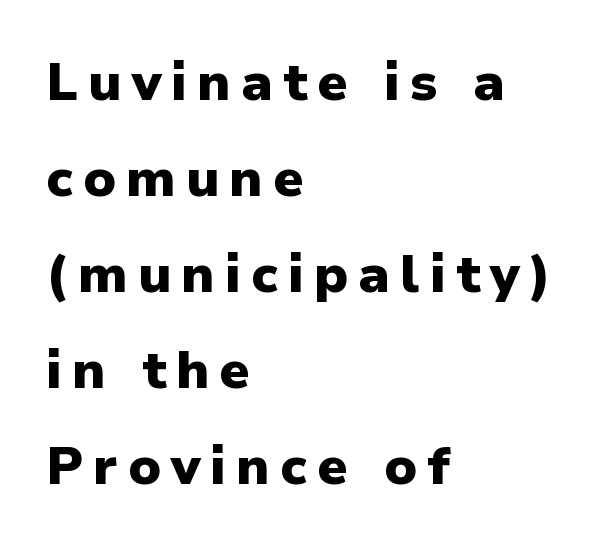
The image shows 53 px heavy sans-serif type, upright; set left-aligned, line spacing 1.81x, not underlined; low stroke contrast and a medium x-height.
